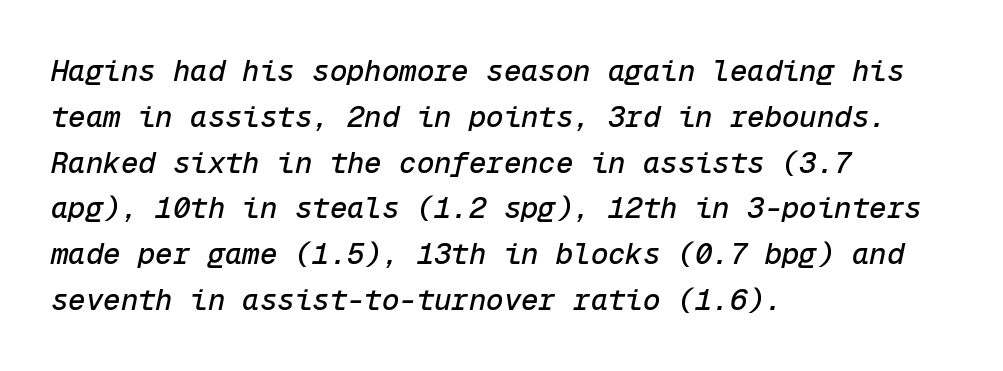
Q: Is the text italic (slanted)? A: Yes, it leans right by about 12 degrees.
Q: Is the text underlined? A: No.
Q: How is the paragraph aligned? A: Left-aligned.
Q: Is the spacing between letters normal or unusually wide? A: Normal.
Q: Is the spacing between lines tight, normal or loose? A: Normal.
Q: Width (condensed, normal, or wide)? A: Normal.
Q: Stroke contrast? A: Low.
Q: x-height? A: Medium.
Q: Monospaced? A: Yes.
